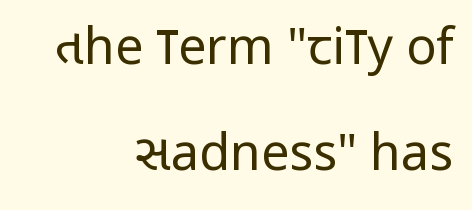
Q: Is the text bold? A: No.
Q: Is the text italic (slanted)? A: No, it is upright.
Q: Is the typeface a serif or a sans-serif typeface? A: Sans-serif.
Q: Is the text underlined? A: No.
Q: How is the paragraph aligned? A: Right-aligned.
Q: Is the spacing between letters normal or unusually wide? A: Normal.
Q: Is the spacing between lines tight, normal or loose? A: Loose.
Q: Width (condensed, normal, or wide)? A: Condensed.
Q: Stroke contrast? A: Low.
Q: x-height? A: Large.
Q: Monospaced? A: No.
